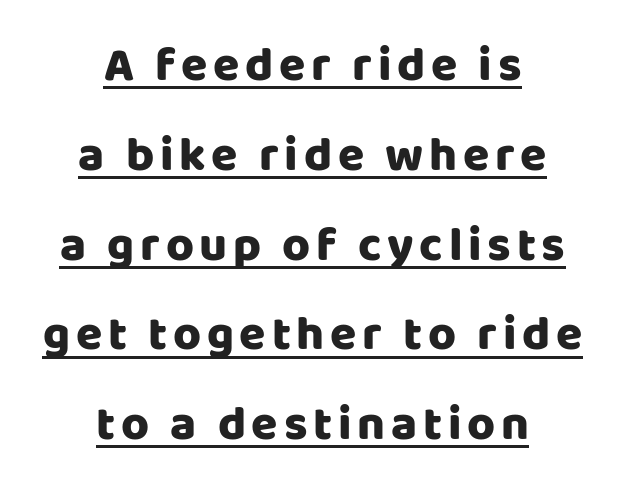
Each letter's strokes conclude bluntly, with no projecting serifs. The passage is arranged like a title page — every line centered. The passage shown is underscored from start to finish. You can tell it's not italic because the verticals are truly vertical. A typesetter would call this proportional, since set widths differ per character.
